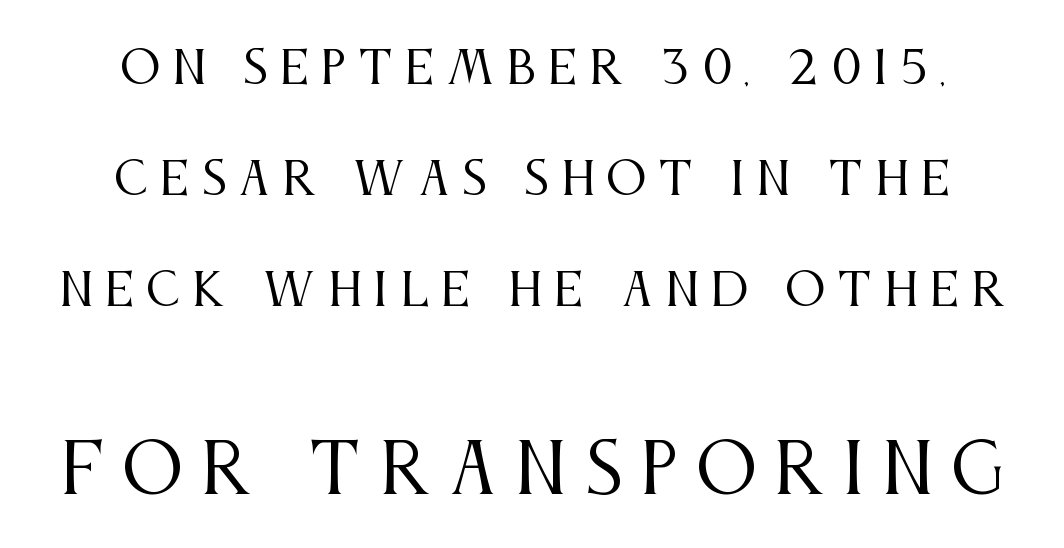
Q: Is the text bold? A: No.
Q: Is the text italic (slanted)? A: No, it is upright.
Q: Is the typeface a serif or a sans-serif typeface? A: Serif.
Q: Is the text underlined? A: No.
Q: How is the paragraph aligned? A: Centered.
Q: Is the spacing between letters normal or unusually wide? A: Unusually wide.
Q: Is the spacing between lines tight, normal or loose? A: Loose.
Q: Which block of text is set in a larger size, the first (top) or the second (bottom)? A: The second (bottom) one.
Q: Width (condensed, normal, or wide)? A: Condensed.
Q: Stroke contrast? A: Medium.
Q: x-height? A: Large.
Q: Monospaced? A: No.
